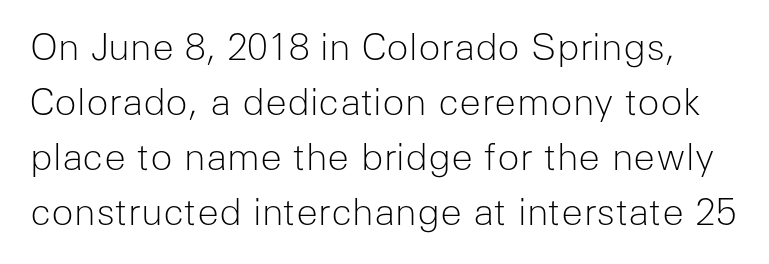
These lines are composed in type without serifs. Spacing verdict: proportional, widths tailored to each character. You could call the tracking neutral — neither tight nor loose. Rule under the text: the space is simply empty. Regular leading. This sample uses an upright cut, with every glyph sitting square on the baseline.
